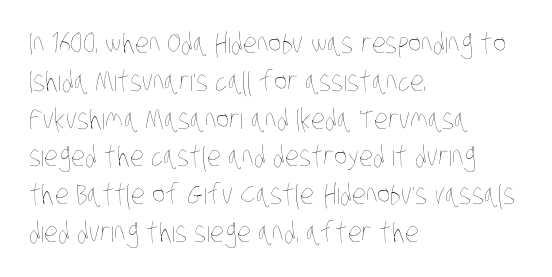
The image shows 28 px thin, condensed type; set left-aligned, normal line spacing (1.35x), normal letter spacing, not underlined; low stroke contrast and a large x-height.
